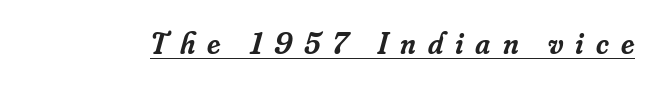
The image shows 31 px semibold serif type, italic (leaning right); set unusually wide letter spacing (+0.39 em), underlined; low stroke contrast and a small x-height.
